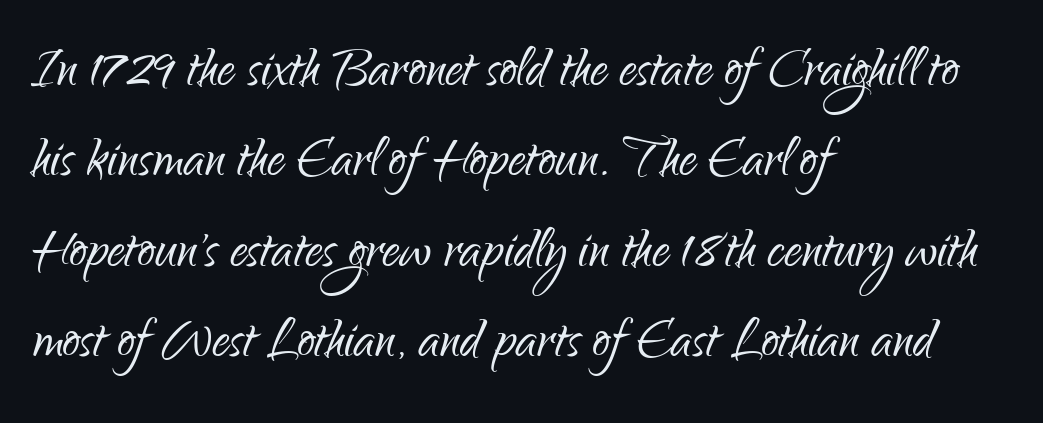
Q: Is the text bold? A: No.
Q: Is the text italic (slanted)? A: Yes.
Q: Is the typeface a serif or a sans-serif typeface? A: Sans-serif.
Q: Is the text underlined? A: No.
Q: How is the paragraph aligned? A: Left-aligned.
Q: Is the spacing between letters normal or unusually wide? A: Normal.
Q: Is the spacing between lines tight, normal or loose? A: Normal.
Q: Width (condensed, normal, or wide)? A: Condensed.
Q: Stroke contrast? A: Low.
Q: x-height? A: Small.
Q: Monospaced? A: No.
